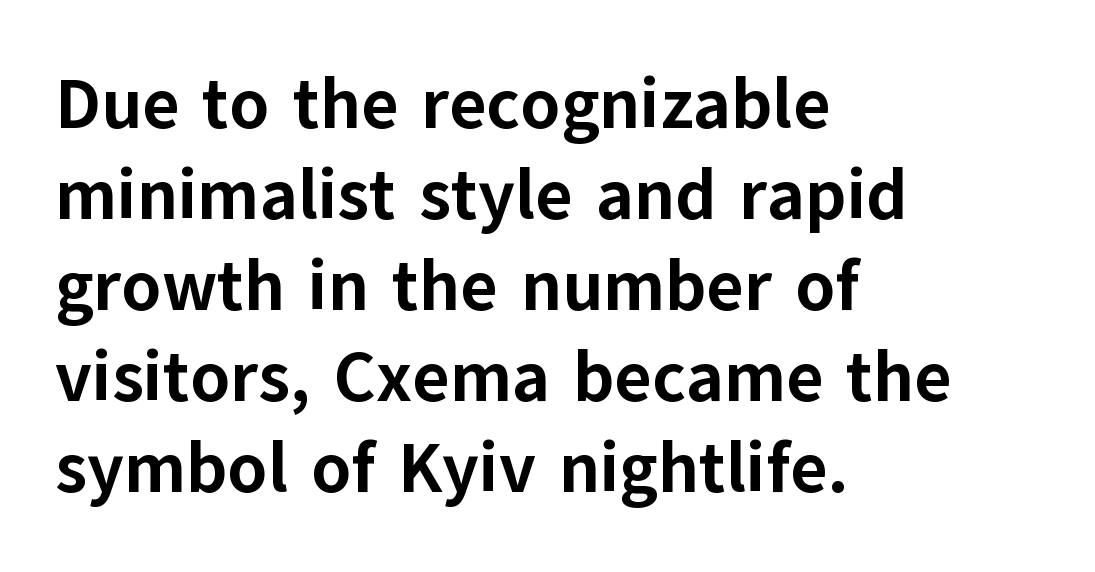
Q: Is the text bold? A: Yes.
Q: Is the text italic (slanted)? A: No, it is upright.
Q: Is the typeface a serif or a sans-serif typeface? A: Sans-serif.
Q: Is the text underlined? A: No.
Q: How is the paragraph aligned? A: Left-aligned.
Q: Is the spacing between letters normal or unusually wide? A: Normal.
Q: Is the spacing between lines tight, normal or loose? A: Normal.
Q: Width (condensed, normal, or wide)? A: Normal.
Q: Stroke contrast? A: Low.
Q: x-height? A: Medium.
Q: Monospaced? A: No.
